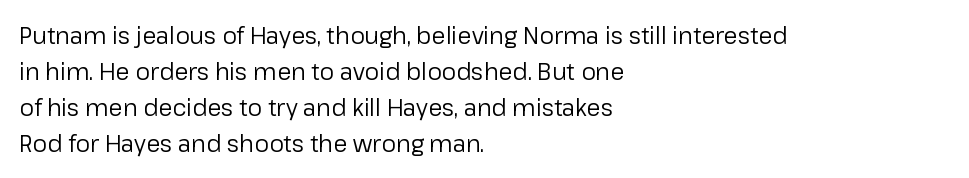
Q: Is the text bold? A: No.
Q: Is the text italic (slanted)? A: No, it is upright.
Q: Is the text underlined? A: No.
Q: How is the paragraph aligned? A: Left-aligned.
Q: Is the spacing between letters normal or unusually wide? A: Normal.
Q: Is the spacing between lines tight, normal or loose? A: Normal.
